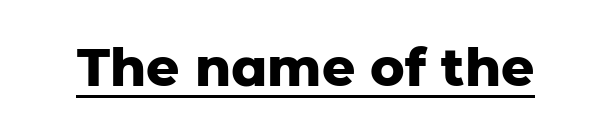
Spacing verdict: proportional, widths tailored to each character. Heavy, bold letterforms. The passage shown has conventional tracking throughout. The lettering stays uniformly vertical, giving the passage a roman look. In designer terms, the underline attribute is active on this setting.
